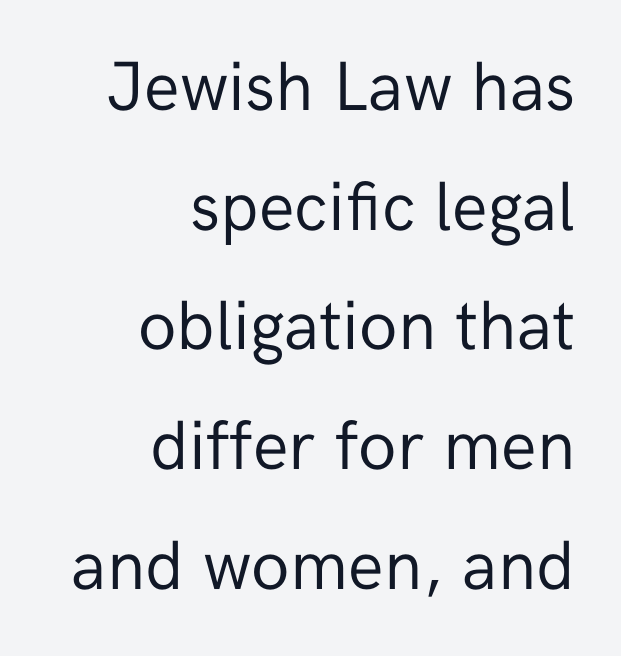
Is this a fixed-width face? No — the glyphs have proportional, varying widths. Ascenders rise straight up at ninety degrees. Vertical stems look standard width or narrower in stroke. The compositor pushed each line to the right boundary. Inter-character spacing is left at the font's built-in metrics.
